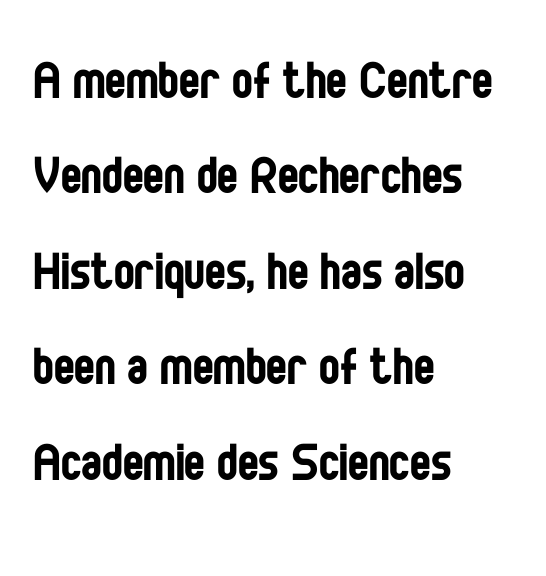
Letterform terminals end flat and unadorned throughout the passage. The typesetting does not lean heavy: it is not bold. If you measured baseline to baseline, you'd find a middling distance. Characters follow at the spacing the type designer built in.
